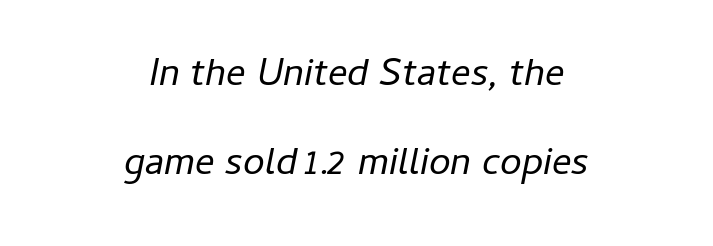
{"italic": "yes", "lean": "right", "slant_degrees": 11, "bold": "no", "weight": "regular", "width": "normal", "stroke_contrast": "low", "x_height": "medium", "monospaced": "no", "underline": "no", "align": "center", "line_spacing": "loose", "line_spacing_ratio": 2.29, "letter_spacing": "normal", "letter_spacing_em": 0.0, "glyph_px": 39}
